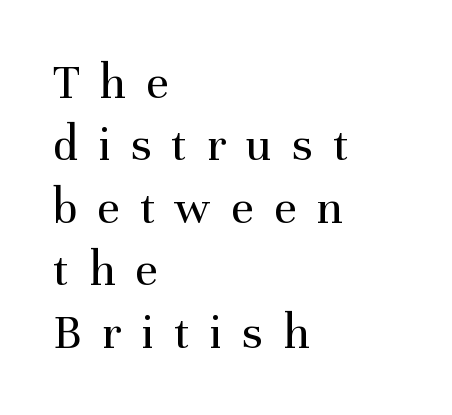
Q: Is the text bold? A: No.
Q: Is the text italic (slanted)? A: No, it is upright.
Q: Is the typeface a serif or a sans-serif typeface? A: Serif.
Q: Is the text underlined? A: No.
Q: How is the paragraph aligned? A: Left-aligned.
Q: Is the spacing between letters normal or unusually wide? A: Unusually wide.
Q: Is the spacing between lines tight, normal or loose? A: Normal.
Q: Width (condensed, normal, or wide)? A: Normal.
Q: Stroke contrast? A: Medium.
Q: x-height? A: Medium.
Q: Monospaced? A: No.
